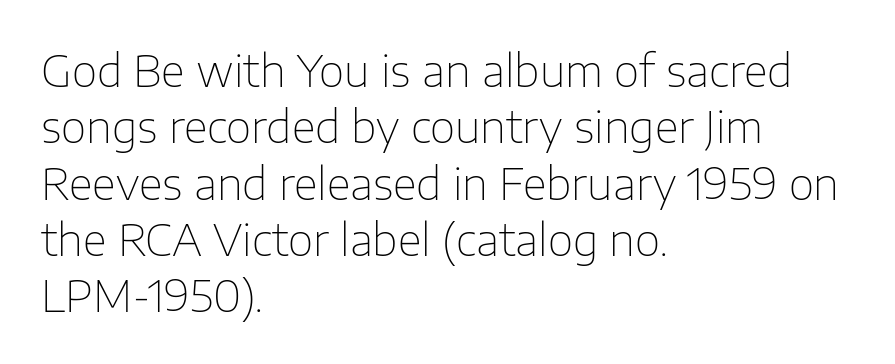
Q: Is the text bold? A: No.
Q: Is the text italic (slanted)? A: No, it is upright.
Q: Is the typeface a serif or a sans-serif typeface? A: Sans-serif.
Q: Is the text underlined? A: No.
Q: How is the paragraph aligned? A: Left-aligned.
Q: Is the spacing between letters normal or unusually wide? A: Normal.
Q: Is the spacing between lines tight, normal or loose? A: Normal.
Q: Width (condensed, normal, or wide)? A: Normal.
Q: Stroke contrast? A: Low.
Q: x-height? A: Medium.
Q: Monospaced? A: No.
